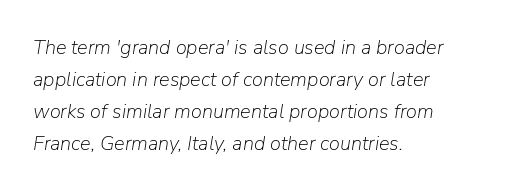
Q: Is the text bold? A: No.
Q: Is the text italic (slanted)? A: Yes, it leans right by about 9 degrees.
Q: Is the text underlined? A: No.
Q: How is the paragraph aligned? A: Left-aligned.
Q: Is the spacing between letters normal or unusually wide? A: Normal.
Q: Is the spacing between lines tight, normal or loose? A: Normal.
